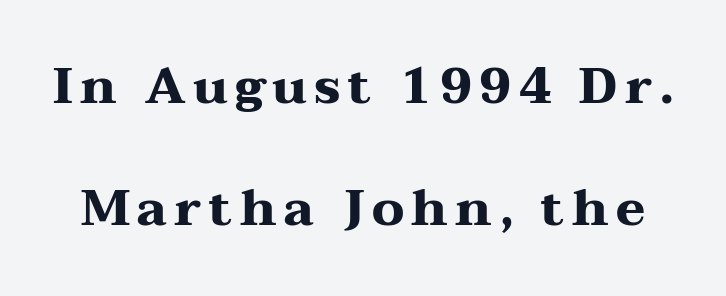
The image shows 50 px heavy, wide serif type, upright; set loose line spacing (2.44x), not underlined; medium stroke contrast and a medium x-height.
